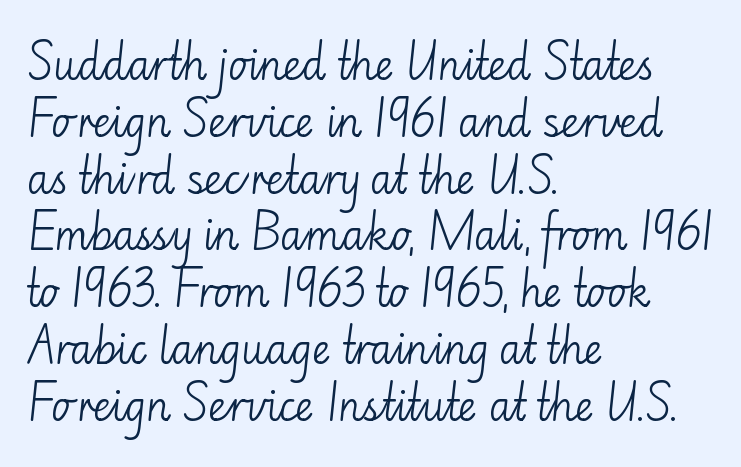
{"serif": "no", "bold": "no", "weight": "light", "width": "normal", "stroke_contrast": "low", "x_height": "small", "monospaced": "no", "underline": "no", "align": "left", "line_spacing": "normal", "line_spacing_ratio": 1.42, "letter_spacing": "normal", "letter_spacing_em": 0.0, "glyph_px": 40}
